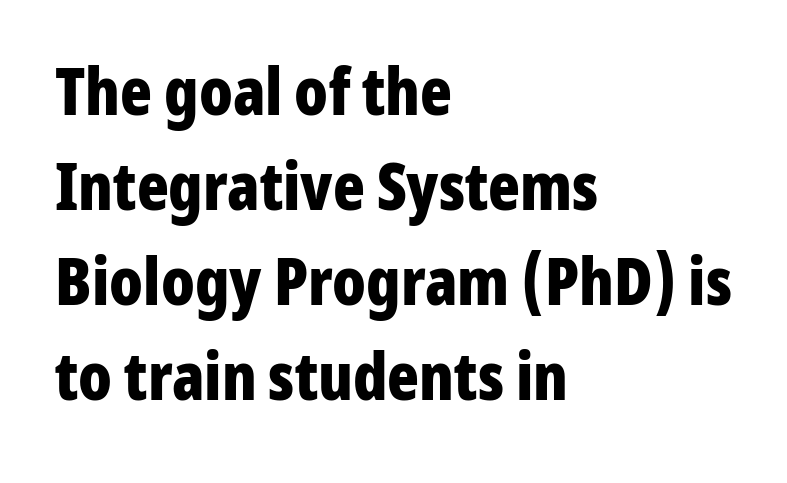
Italic? Not at all — the glyphs are vertical. Decoration check: the copy has no underline. A typesetter would label this face a sans. Emphasis by weight is at full strength: bold.
